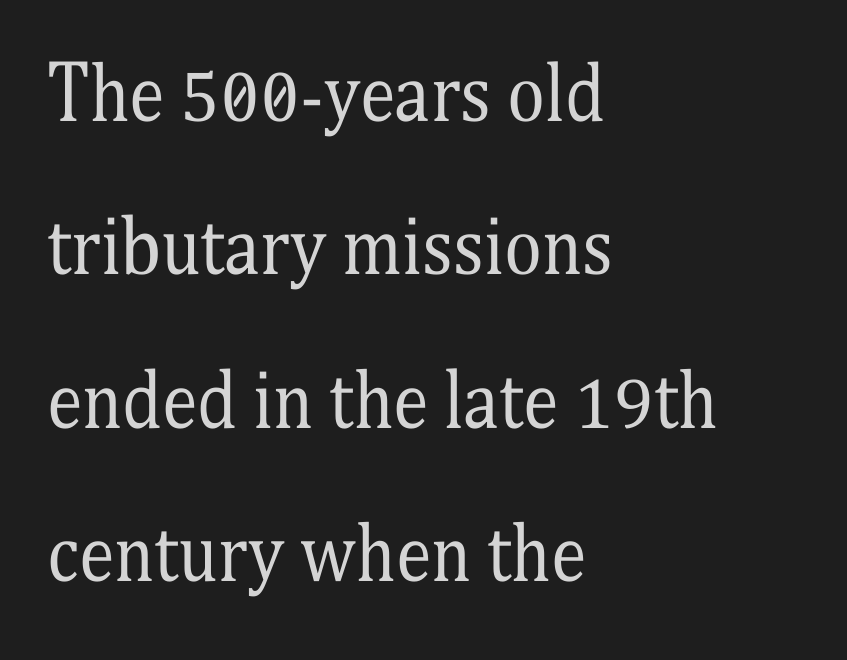
Q: Is the text bold? A: No.
Q: Is the text italic (slanted)? A: No, it is upright.
Q: Is the typeface a serif or a sans-serif typeface? A: Serif.
Q: Is the text underlined? A: No.
Q: How is the paragraph aligned? A: Left-aligned.
Q: Is the spacing between letters normal or unusually wide? A: Normal.
Q: Is the spacing between lines tight, normal or loose? A: Loose.
Q: Width (condensed, normal, or wide)? A: Condensed.
Q: Stroke contrast? A: Medium.
Q: x-height? A: Medium.
Q: Monospaced? A: No.
